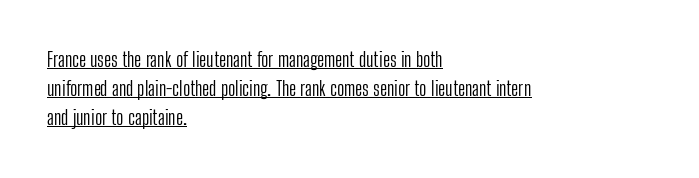
The image shows 20 px text type, upright; set left-aligned, normal line spacing (1.46x), normal letter spacing, underlined.
